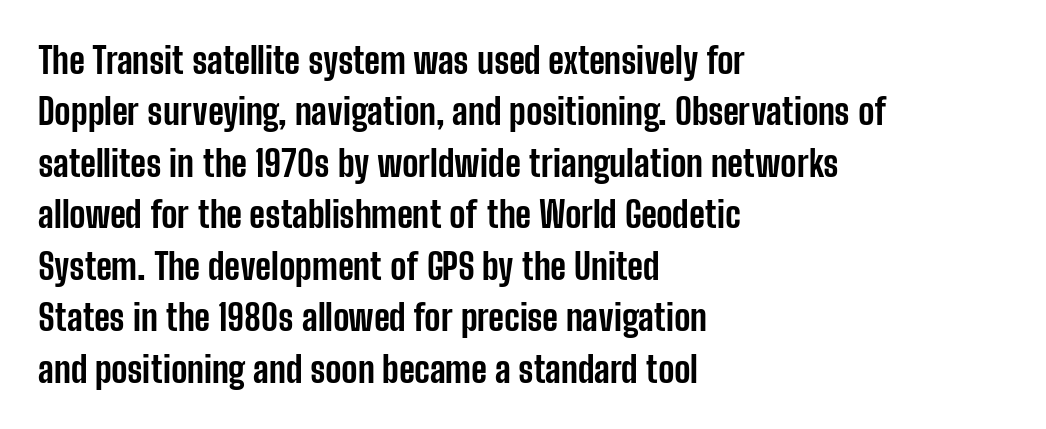
The image shows 36 px bold, condensed sans-serif type, upright; set left-aligned, normal line spacing (1.43x), normal letter spacing, not underlined; low stroke contrast and a medium x-height.
